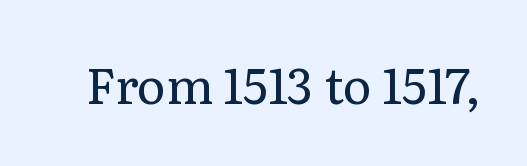
Q: Is the text bold? A: No.
Q: Is the text italic (slanted)? A: No, it is upright.
Q: Is the typeface a serif or a sans-serif typeface? A: Serif.
Q: Is the text underlined? A: No.
Q: Is the spacing between letters normal or unusually wide? A: Normal.
Q: Width (condensed, normal, or wide)? A: Normal.
Q: Stroke contrast? A: Low.
Q: x-height? A: Medium.
Q: Monospaced? A: No.
